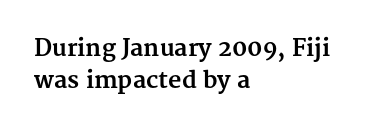
Q: Is the text bold? A: Yes.
Q: Is the text italic (slanted)? A: No, it is upright.
Q: Is the text underlined? A: No.
Q: How is the paragraph aligned? A: Left-aligned.
Q: Is the spacing between letters normal or unusually wide? A: Normal.
Q: Is the spacing between lines tight, normal or loose? A: Normal.
